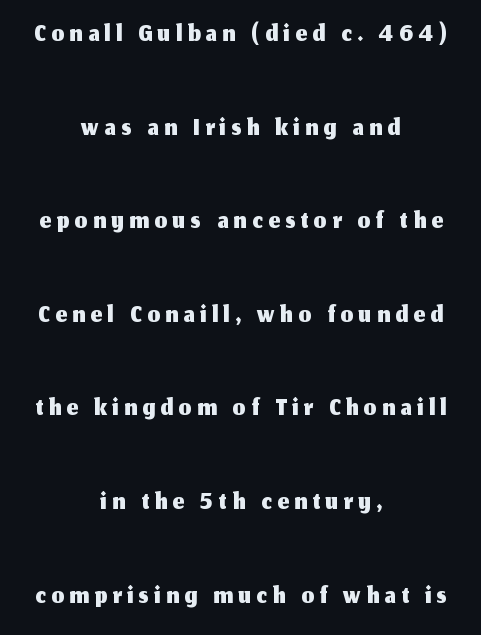
{"serif": "no", "italic": "no", "width": "normal", "stroke_contrast": "medium", "x_height": "medium", "monospaced": "no", "underline": "no", "align": "center", "line_spacing": "loose", "line_spacing_ratio": 2.34, "glyph_px": 40}
